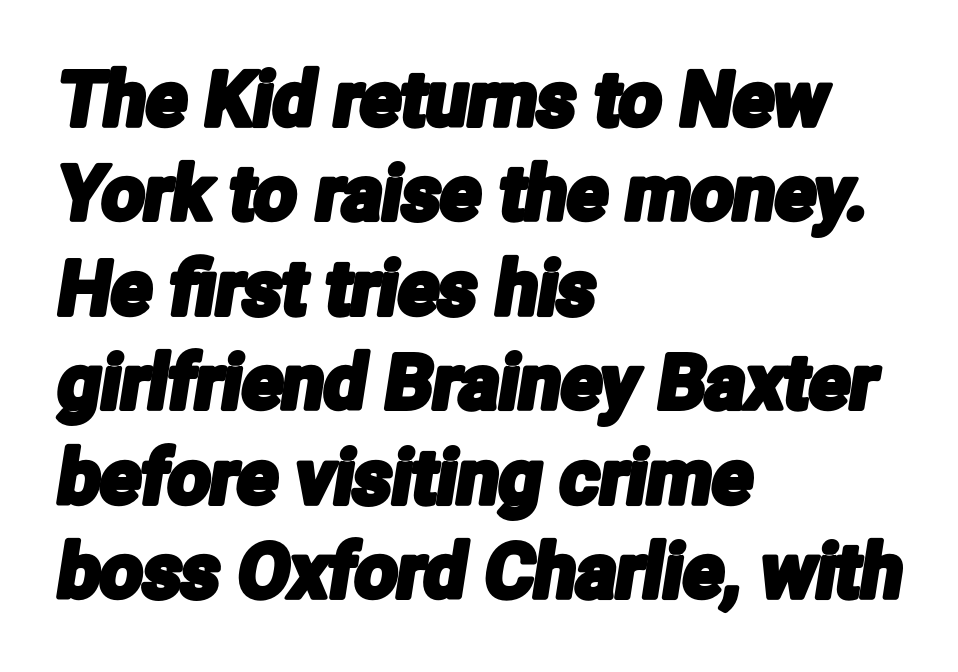
The image shows 75 px condensed sans-serif type; set left-aligned, normal line spacing (1.26x), normal letter spacing, not underlined; low stroke contrast and a medium x-height.
